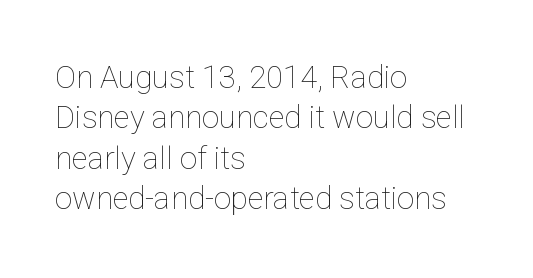
Posture: upright roman. The gap between lines stays unmarked. Layout note: lines flush left. Nothing unusual about the tracking: characters are spaced as the font intends. Vertically, the passage feels balanced, rows spaced as you'd expect. Here the designer chose a conventional face with non-uniform glyph widths.
